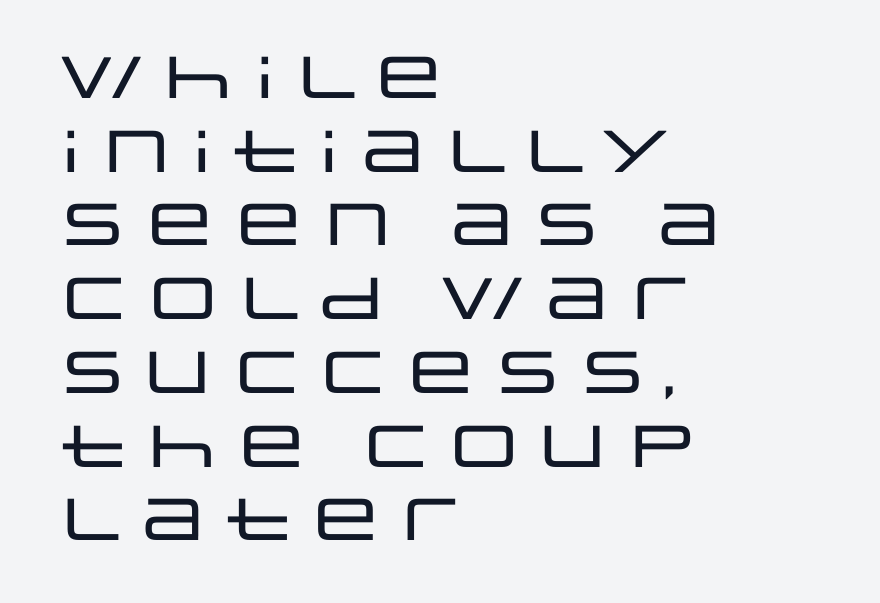
{"serif": "no", "italic": "no", "width": "wide", "stroke_contrast": "low", "x_height": "large", "monospaced": "no", "underline": "no", "align": "left", "line_spacing": "normal", "line_spacing_ratio": 1.25, "letter_spacing": "normal", "letter_spacing_em": 0.0, "glyph_px": 59}
